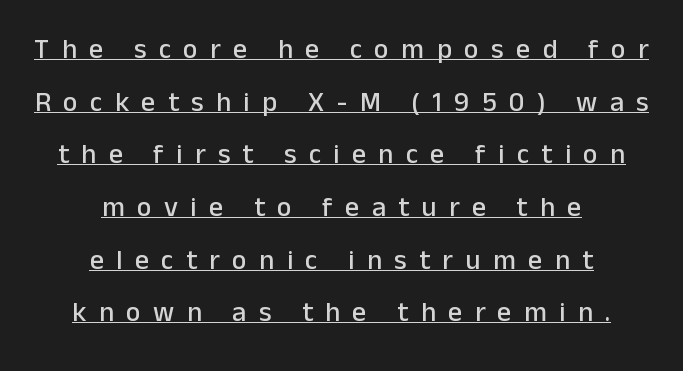
The image shows 28 px sans-serif type, upright; set centered, line spacing 1.88x, unusually wide letter spacing (+0.44 em), underlined; low stroke contrast and a medium x-height.
